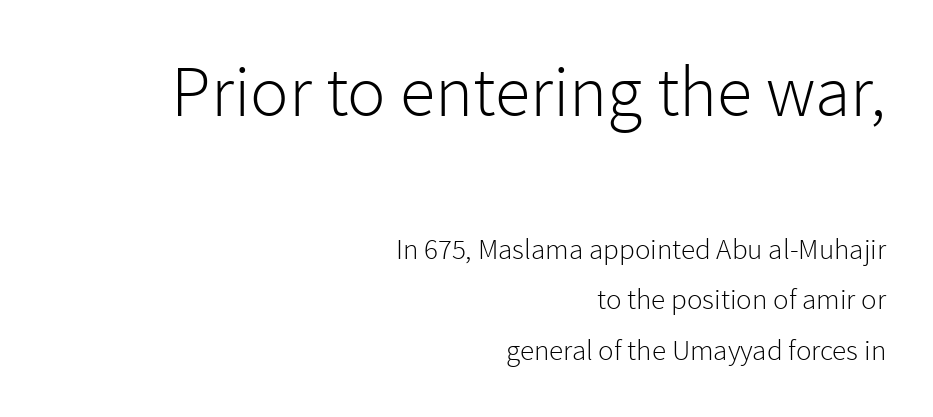
{"serif": "no", "italic": "no", "bold": "no", "weight": "light", "width": "normal", "stroke_contrast": "low", "x_height": "medium", "monospaced": "no", "underline": "no", "align": "right", "line_spacing_ratio": 1.75, "letter_spacing": "normal", "letter_spacing_em": 0.0, "larger_block": "first", "size_ratio": 2.48, "glyph_px": 72}
